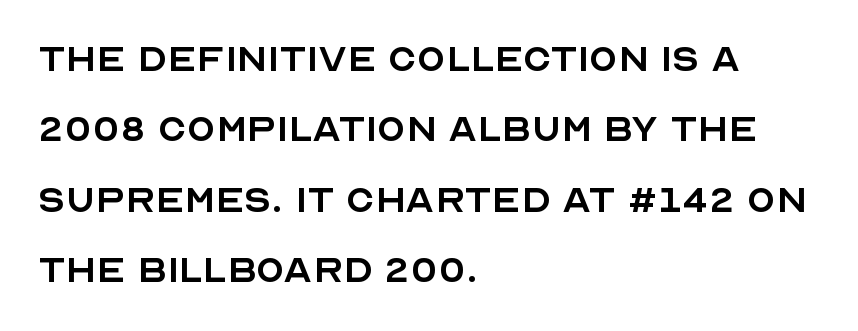
Look at the bottom of the vertical strokes: they stop flat, with no serifs. Note the varied advance widths — an 'i' is clearly narrower than an 'm'. These lines stack with their left ends in a neat column. Letters have the restrained weight of plain body copy at most. Any mark beneath the type? The region is blank. The type sits square on the baseline with zero lean.
